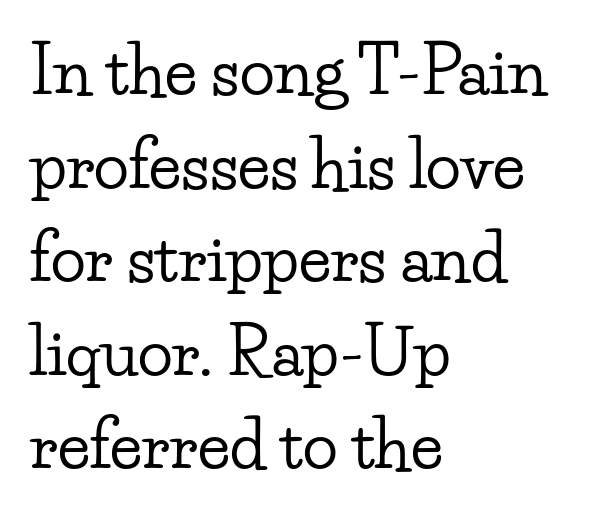
Quick note: not italic, upright. Typeset ragged right — the left edge is the straight one. Spacing verdict: proportional, widths tailored to each character. This sample keeps an unexceptional amount of space between lines.
